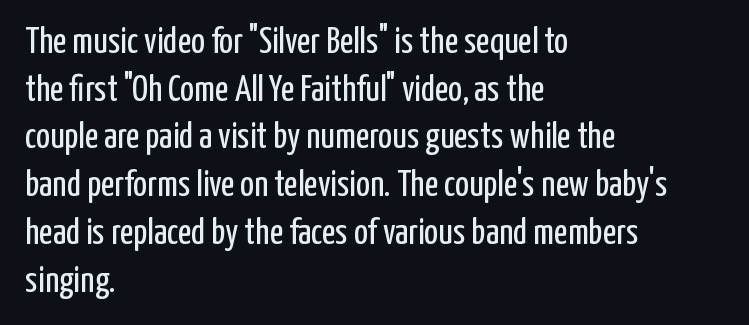
{"serif": "no", "italic": "no", "bold": "no", "weight": "regular", "width": "condensed", "stroke_contrast": "low", "x_height": "medium", "monospaced": "no", "underline": "no", "align": "left", "line_spacing": "normal", "line_spacing_ratio": 1.29, "letter_spacing": "normal", "letter_spacing_em": 0.0, "glyph_px": 37}
